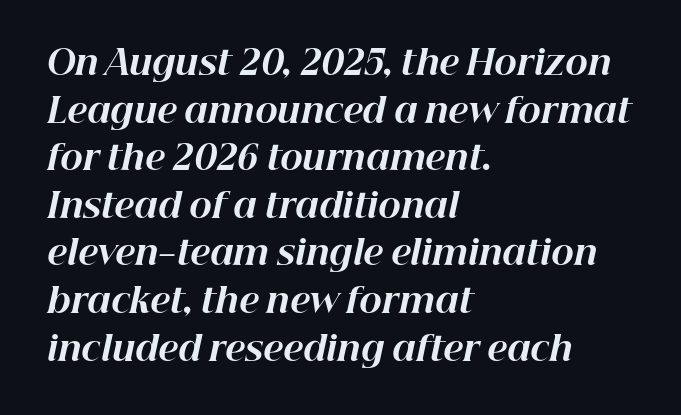
{"italic": "yes", "lean": "right", "slant_degrees": 12, "bold": "yes", "weight": "bold", "width": "normal", "stroke_contrast": "high", "x_height": "medium", "monospaced": "no", "underline": "no", "align": "left", "line_spacing": "normal", "line_spacing_ratio": 1.4, "letter_spacing": "normal", "letter_spacing_em": 0.0, "glyph_px": 34}
